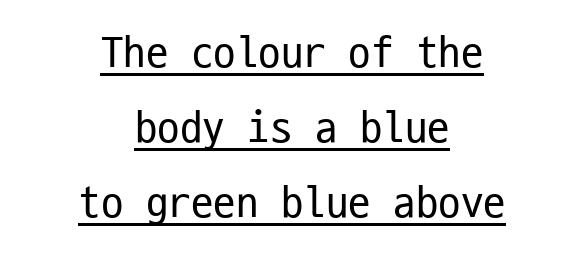
The image shows 45 px regular-weight, condensed sans-serif type, upright, monospaced; set centered, normal line spacing (1.67x), normal letter spacing, underlined; low stroke contrast and a medium x-height.
